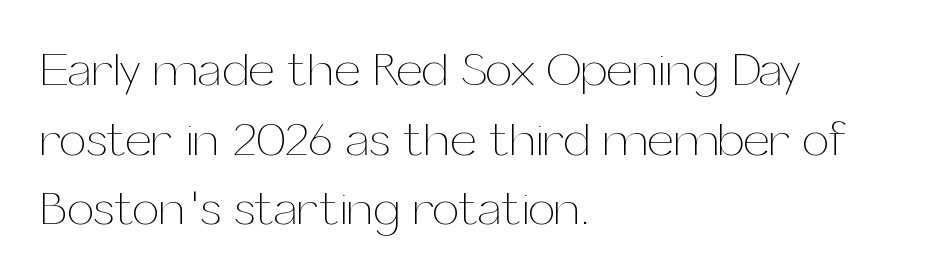
{"italic": "no", "bold": "no", "weight": "thin", "width": "normal", "stroke_contrast": "medium", "x_height": "medium", "monospaced": "no", "underline": "no", "align": "left", "line_spacing": "normal", "line_spacing_ratio": 1.45, "letter_spacing": "normal", "letter_spacing_em": 0.0, "glyph_px": 48}
